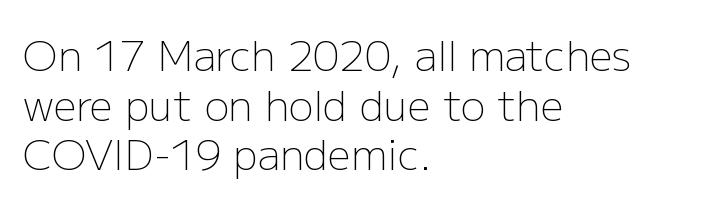
The image shows 41 px light sans-serif type, upright; set left-aligned, line spacing 1.21x, normal letter spacing, not underlined; low stroke contrast and a medium x-height.
